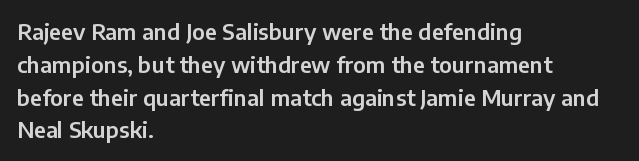
The image shows 22 px text type, upright; set left-aligned, normal line spacing (1.49x), normal letter spacing, not underlined.
